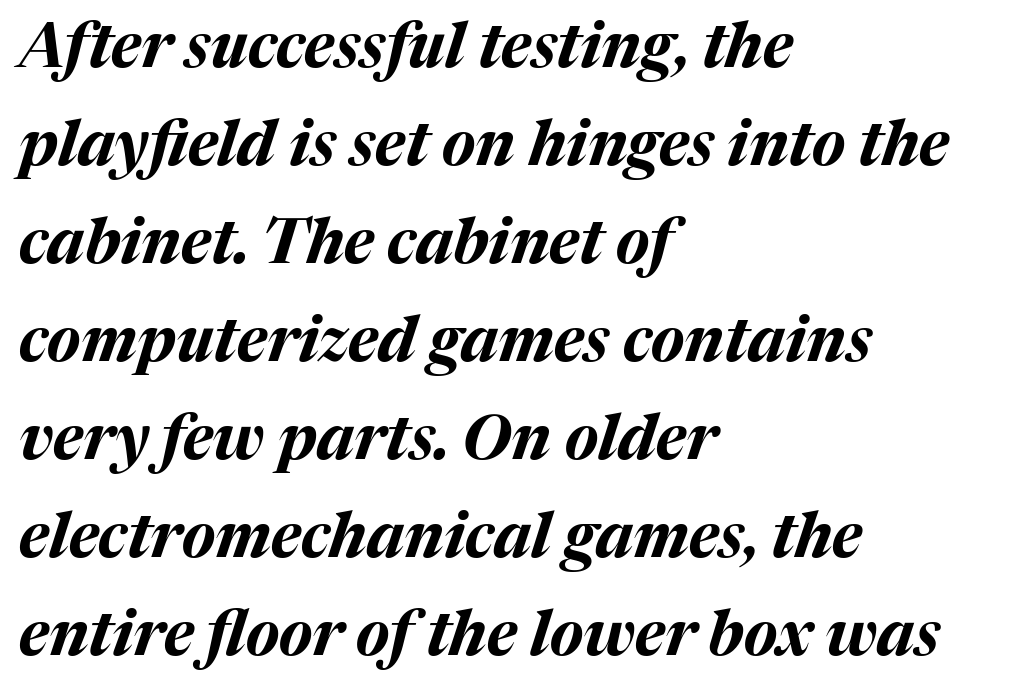
Just letters on the line, the space beneath them empty. Think of a printed novel: that variable character pitch is what you see here. A typesetter would call this zero additional tracking. Heavy, bold letterforms. Horizontal alignment here is leftward, the default for most running prose.
